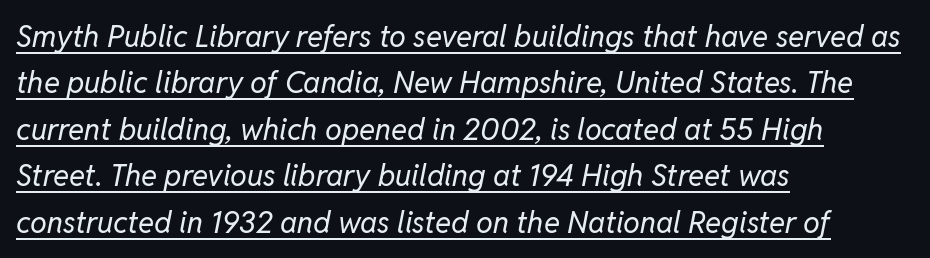
The image shows 30 px regular-weight type, italic (leaning right); set left-aligned, normal line spacing (1.55x), normal letter spacing, underlined; low stroke contrast and a medium x-height.
